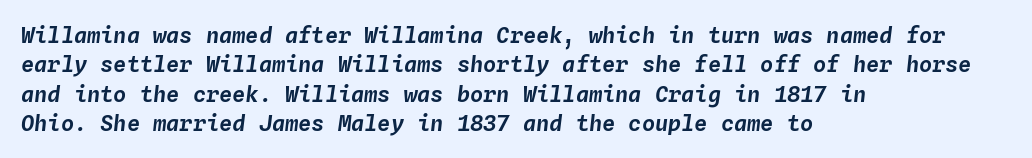
The image shows 22 px text type, italic (leaning right); set left-aligned, normal line spacing (1.33x), normal letter spacing, not underlined.
